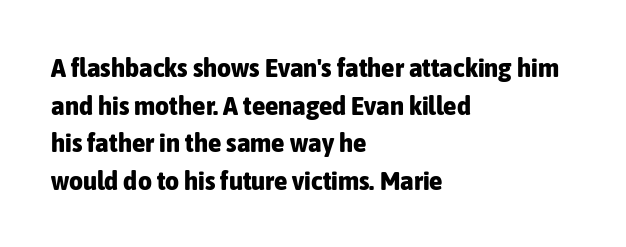
{"italic": "no", "bold": "yes", "underline": "no", "align": "left", "line_spacing": "normal", "line_spacing_ratio": 1.39, "letter_spacing": "normal", "letter_spacing_em": 0.0, "glyph_px": 27}
